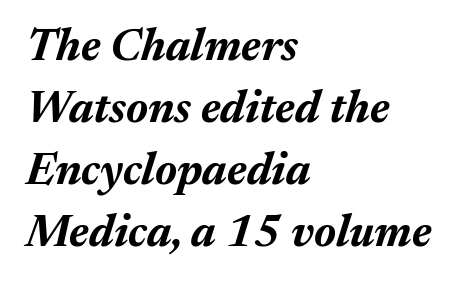
{"italic": "yes", "lean": "right", "slant_degrees": 17, "bold": "yes", "weight": "bold", "width": "normal", "stroke_contrast": "medium", "x_height": "medium", "monospaced": "no", "underline": "no", "align": "left", "line_spacing": "normal", "line_spacing_ratio": 1.38, "letter_spacing": "normal", "letter_spacing_em": 0.0, "glyph_px": 45}
